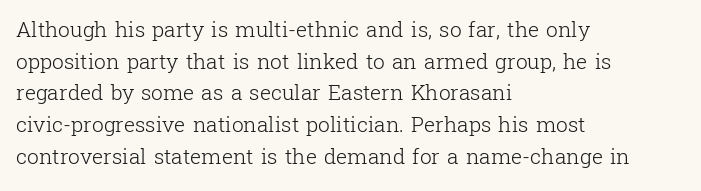
Q: Is the text bold? A: No.
Q: Is the text italic (slanted)? A: No, it is upright.
Q: Is the text underlined? A: No.
Q: How is the paragraph aligned? A: Left-aligned.
Q: Is the spacing between letters normal or unusually wide? A: Normal.
Q: Is the spacing between lines tight, normal or loose? A: Normal.
